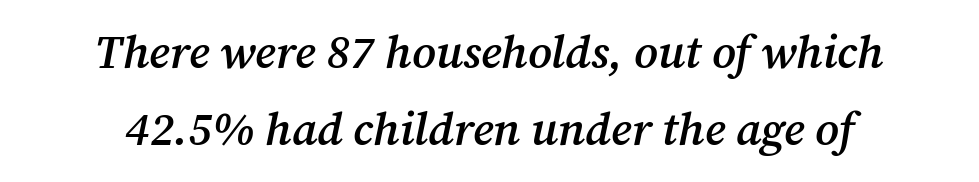
Q: Is the text bold? A: Semi-bold.
Q: Is the text italic (slanted)? A: Yes, it leans right by about 12 degrees.
Q: Is the typeface a serif or a sans-serif typeface? A: Serif.
Q: Is the text underlined? A: No.
Q: How is the paragraph aligned? A: Centered.
Q: Is the spacing between letters normal or unusually wide? A: Normal.
Q: Is the spacing between lines tight, normal or loose? A: Normal.
Q: Width (condensed, normal, or wide)? A: Normal.
Q: Stroke contrast? A: Medium.
Q: x-height? A: Medium.
Q: Monospaced? A: No.
